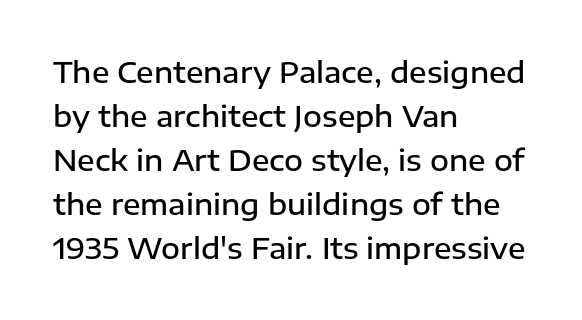
Q: Is the text bold? A: Semi-bold.
Q: Is the text italic (slanted)? A: No, it is upright.
Q: Is the typeface a serif or a sans-serif typeface? A: Sans-serif.
Q: Is the text underlined? A: No.
Q: How is the paragraph aligned? A: Left-aligned.
Q: Is the spacing between letters normal or unusually wide? A: Normal.
Q: Is the spacing between lines tight, normal or loose? A: Normal.
Q: Width (condensed, normal, or wide)? A: Normal.
Q: Stroke contrast? A: Low.
Q: x-height? A: Medium.
Q: Monospaced? A: No.
